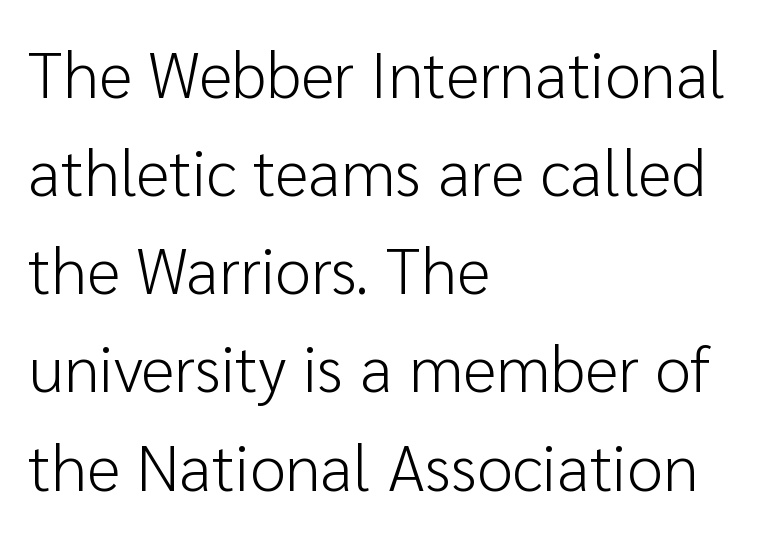
The image shows 65 px light sans-serif type, upright; set left-aligned, normal line spacing (1.51x), normal letter spacing, not underlined; low stroke contrast and a medium x-height.
